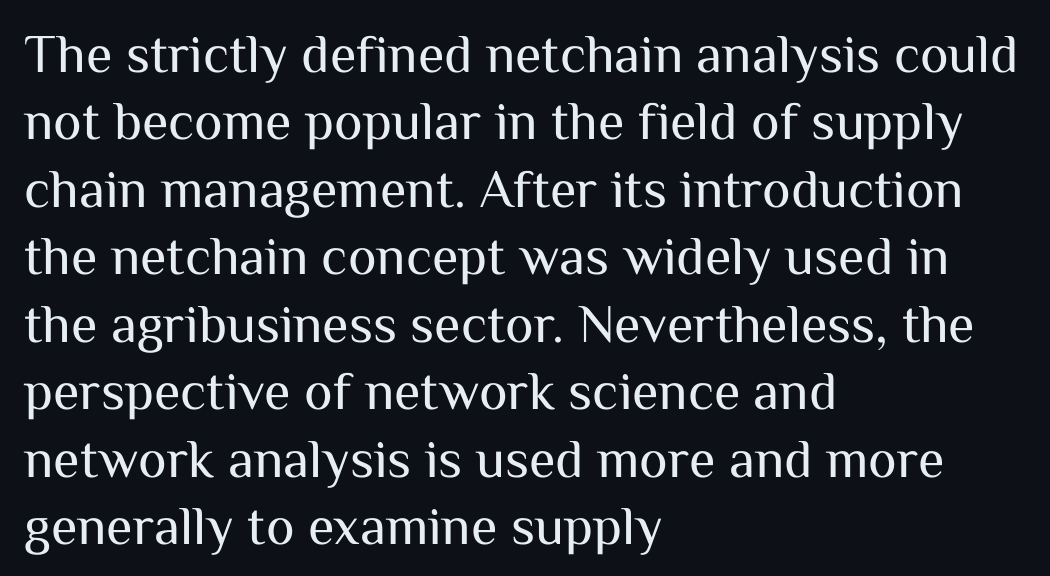
{"serif": "no", "italic": "no", "bold": "no", "weight": "regular", "width": "normal", "stroke_contrast": "medium", "x_height": "medium", "monospaced": "no", "underline": "no", "align": "left", "line_spacing": "normal", "line_spacing_ratio": 1.25, "letter_spacing": "normal", "letter_spacing_em": 0.0, "glyph_px": 54}
